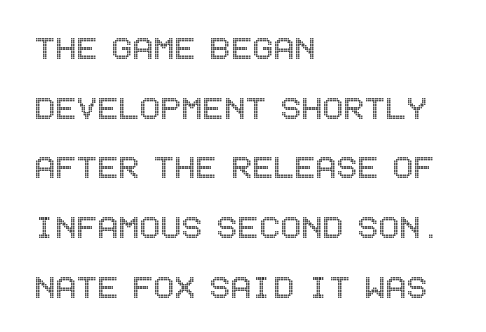
{"italic": "no", "width": "condensed", "x_height": "large", "underline": "no", "align": "left", "line_spacing": "normal", "line_spacing_ratio": 1.53, "letter_spacing": "normal", "letter_spacing_em": 0.0, "glyph_px": 39}
